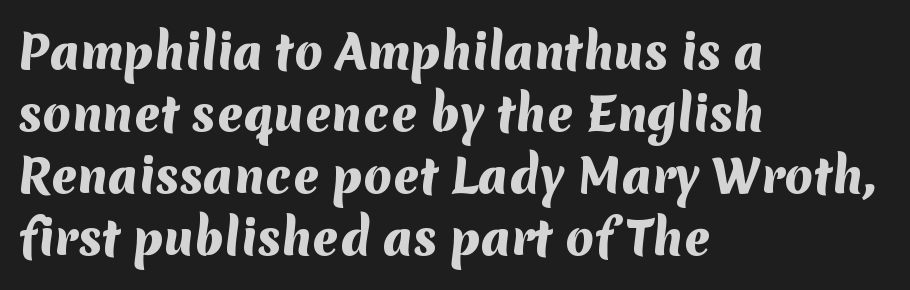
Q: Is the text bold? A: Yes.
Q: Is the typeface a serif or a sans-serif typeface? A: Sans-serif.
Q: Is the text underlined? A: No.
Q: How is the paragraph aligned? A: Left-aligned.
Q: Is the spacing between letters normal or unusually wide? A: Normal.
Q: Is the spacing between lines tight, normal or loose? A: Normal.
Q: Width (condensed, normal, or wide)? A: Normal.
Q: Stroke contrast? A: Medium.
Q: x-height? A: Medium.
Q: Monospaced? A: No.
